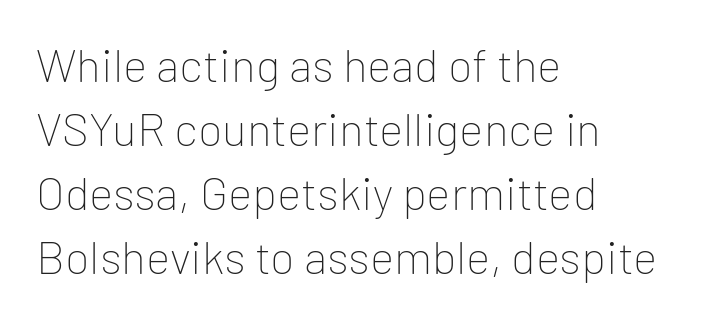
Q: Is the text bold? A: No.
Q: Is the text italic (slanted)? A: No, it is upright.
Q: Is the typeface a serif or a sans-serif typeface? A: Sans-serif.
Q: Is the text underlined? A: No.
Q: How is the paragraph aligned? A: Left-aligned.
Q: Is the spacing between letters normal or unusually wide? A: Normal.
Q: Is the spacing between lines tight, normal or loose? A: Normal.
Q: Width (condensed, normal, or wide)? A: Normal.
Q: Stroke contrast? A: Low.
Q: x-height? A: Medium.
Q: Monospaced? A: No.
